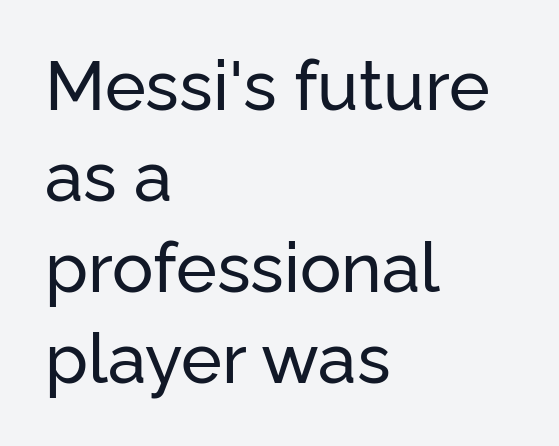
The image shows 69 px sans-serif type, upright; set left-aligned, normal line spacing (1.32x), normal letter spacing, not underlined; low stroke contrast and a medium x-height.
